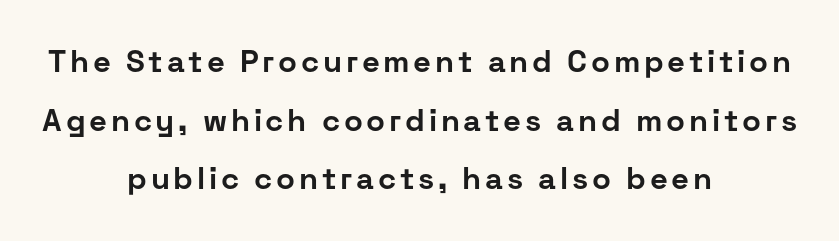
A typesetter would label this face a sans. Notice how thick the strokes are: this is what a full bold looks like. A bare baseline throughout the passage. Tall strokes in this sample are plumb rather than angled. Think of a printed novel: that variable character pitch is what you see here.
